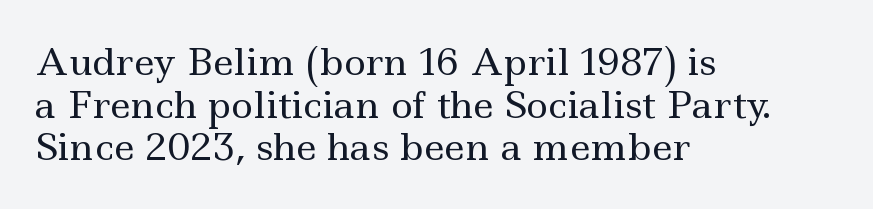
{"serif": "yes", "italic": "no", "bold": "no", "weight": "regular", "width": "wide", "x_height": "small", "monospaced": "no", "underline": "no", "align": "left", "line_spacing": "tight", "line_spacing_ratio": 1.15, "letter_spacing": "normal", "letter_spacing_em": 0.0, "glyph_px": 37}
